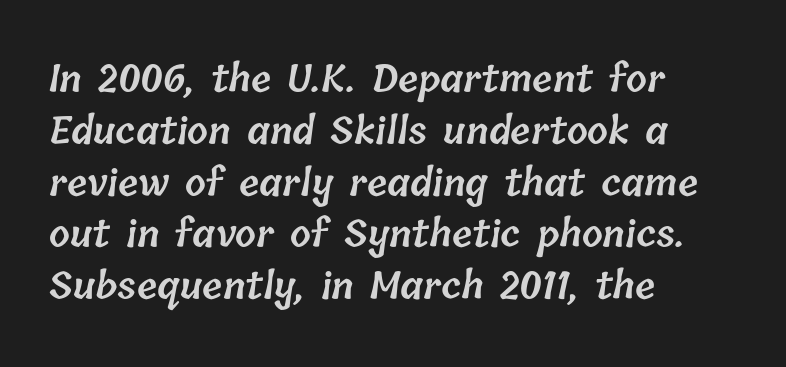
The image shows 37 px semibold type; set left-aligned, normal line spacing (1.4x), normal letter spacing, not underlined; low stroke contrast and a medium x-height.
